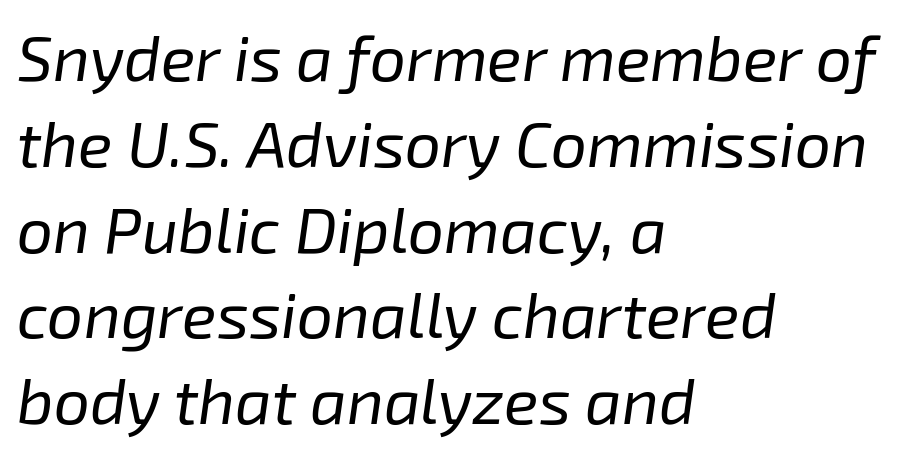
The face used here is proportionally spaced, like ordinary book or web type. The string is rendered with underlining switched off. Characters follow at the spacing the type designer built in. Rows of type keep a routine distance in the vertical direction.
